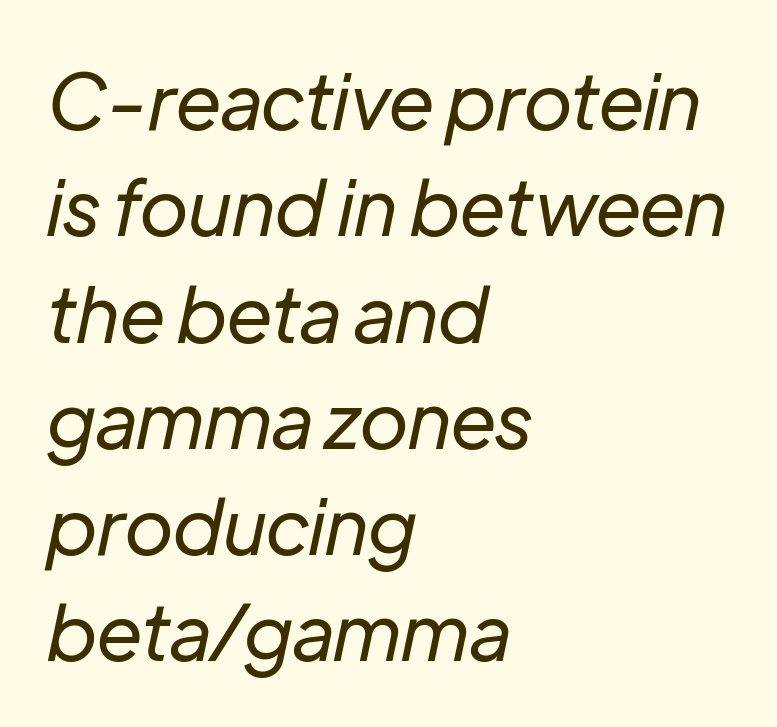
The image shows 77 px regular-weight type, italic (leaning right); set left-aligned, normal line spacing (1.38x), normal letter spacing, not underlined; low stroke contrast and a medium x-height.
